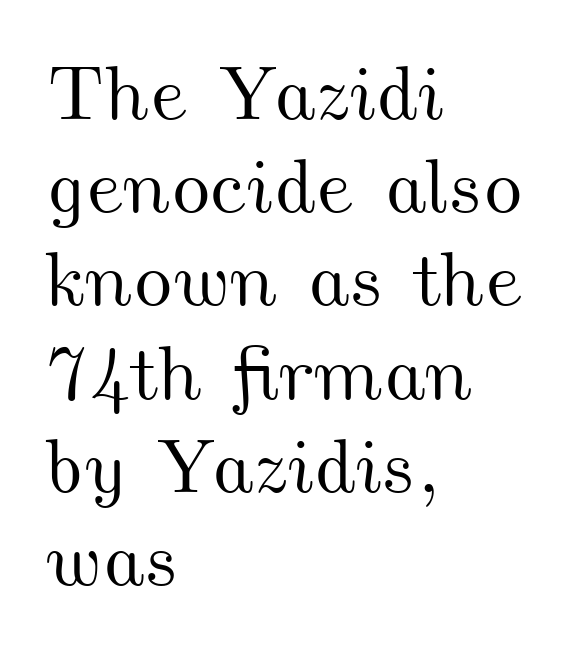
{"width": "wide", "stroke_contrast": "medium", "x_height": "small", "monospaced": "no", "underline": "no", "align": "left", "line_spacing_ratio": 1.21, "letter_spacing": "normal", "letter_spacing_em": 0.0, "glyph_px": 77}
